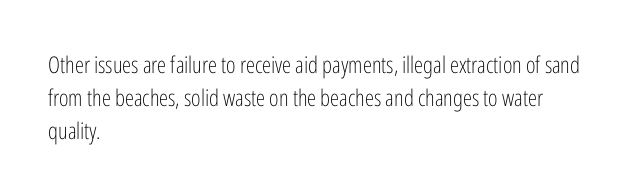
The image shows 23 px text type, upright; set left-aligned, normal line spacing (1.44x), normal letter spacing, not underlined.
